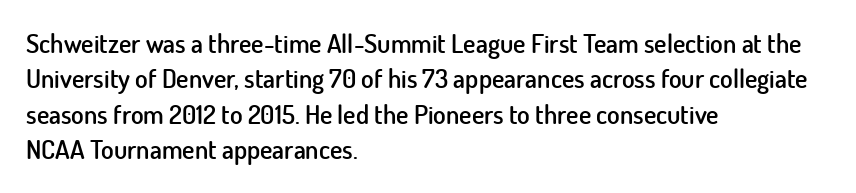
Quick note: underline off. Is the letter spacing exaggerated? No — it looks like the ordinary default. Each new line begins a customary step beneath the previous one. Its strokes are somewhat broadened, the hallmark of semibold type.
